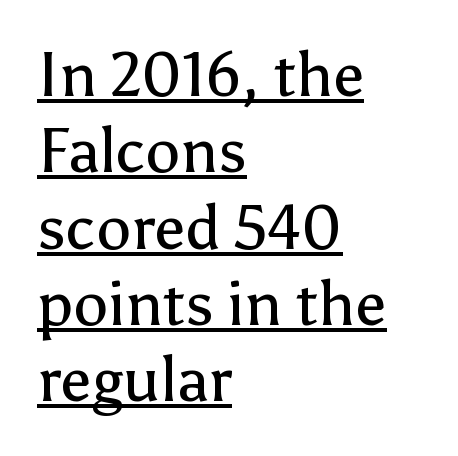
No heavy texture on the line: the type isn't bold. Glance below the letters and you will spot a drawn line. Does the type have serifs? No, each stem ends abruptly. Looks like regular typesetting: each glyph gets only the width it needs.
